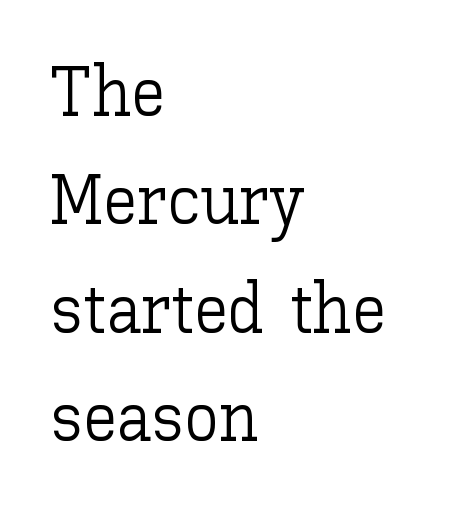
A light-to-regular cut is what we see here. Leftover space on each line is placed entirely after the last word. It's the straight-up-and-down kind of type. The string is rendered with underlining switched off.
